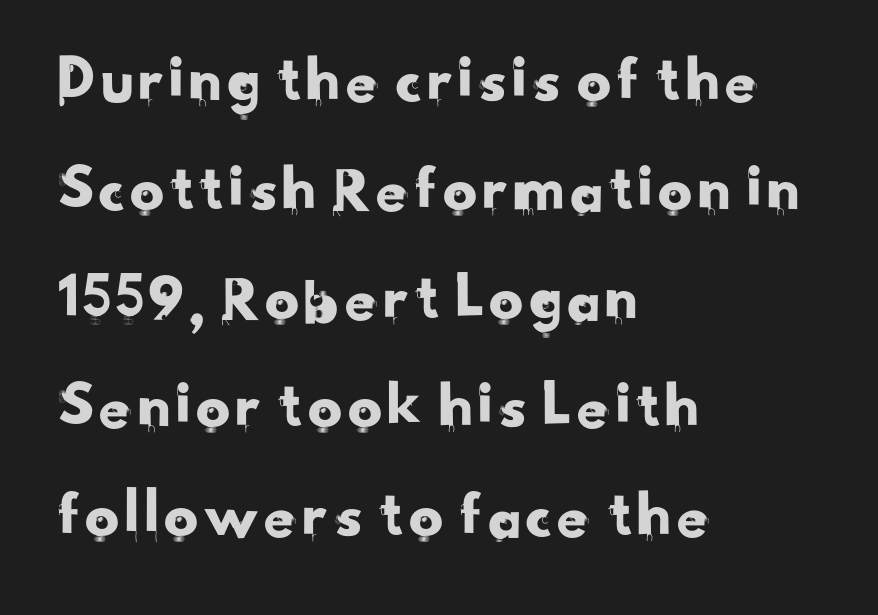
Any mark beneath the type? The region is blank. In terms of letterspacing, this is plain default setting. Examine the stroke ends and you'll find no serifs. The passage shown is typed in a proportional face where columns would drift. The lines sit at an ordinary, default distance from one another.
